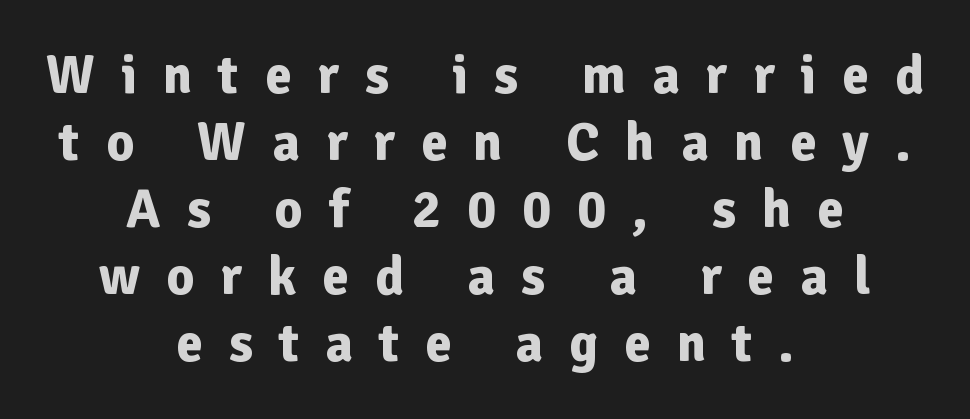
Q: Is the text bold? A: Yes.
Q: Is the text italic (slanted)? A: No, it is upright.
Q: Is the typeface a serif or a sans-serif typeface? A: Sans-serif.
Q: Is the text underlined? A: No.
Q: How is the paragraph aligned? A: Centered.
Q: Is the spacing between letters normal or unusually wide? A: Unusually wide.
Q: Width (condensed, normal, or wide)? A: Normal.
Q: Stroke contrast? A: Low.
Q: x-height? A: Medium.
Q: Monospaced? A: No.
